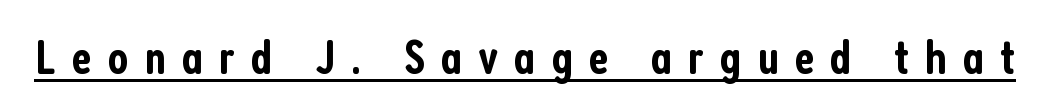
The image shows 50 px semibold, condensed sans-serif type, upright; set unusually wide letter spacing (+0.32 em), underlined; low stroke contrast and a medium x-height.
